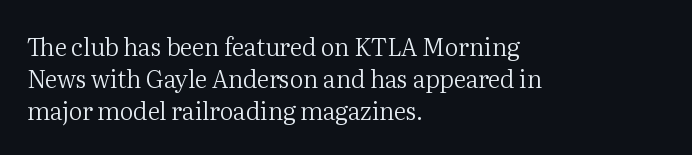
A bare baseline throughout the passage. Does the lettering tilt? It doesn't — this is upright. Leftover space on each line is placed entirely after the last word. Regarding leading, the lines here are spaced in the standard way. Inter-character spacing is left at the font's built-in metrics. Compared with a typical body face, this is equally light or lighter still.
